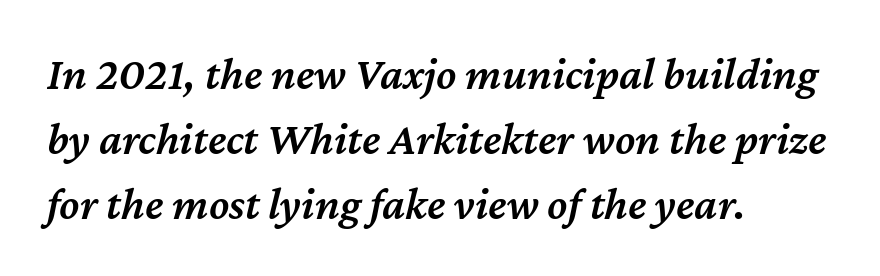
The image shows 46 px semibold type, italic (leaning right); set left-aligned, normal line spacing (1.41x), normal letter spacing, not underlined; medium stroke contrast and a medium x-height.
